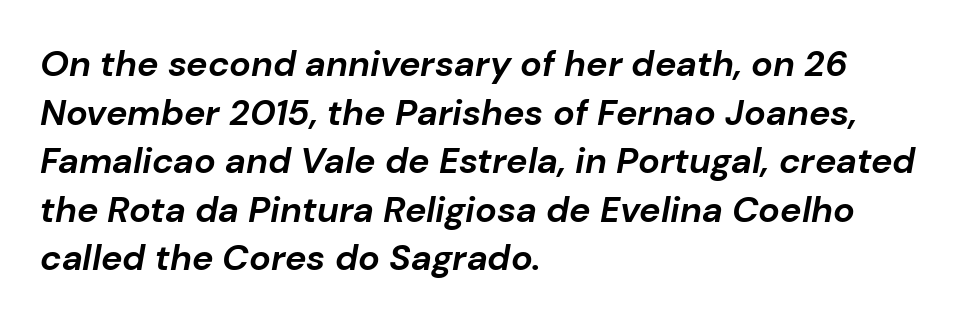
{"italic": "yes", "lean": "right", "slant_degrees": 10, "bold": "yes", "weight": "bold", "width": "normal", "stroke_contrast": "low", "x_height": "medium", "monospaced": "no", "underline": "no", "align": "left", "line_spacing": "normal", "line_spacing_ratio": 1.35, "letter_spacing": "normal", "letter_spacing_em": 0.0, "glyph_px": 36}
